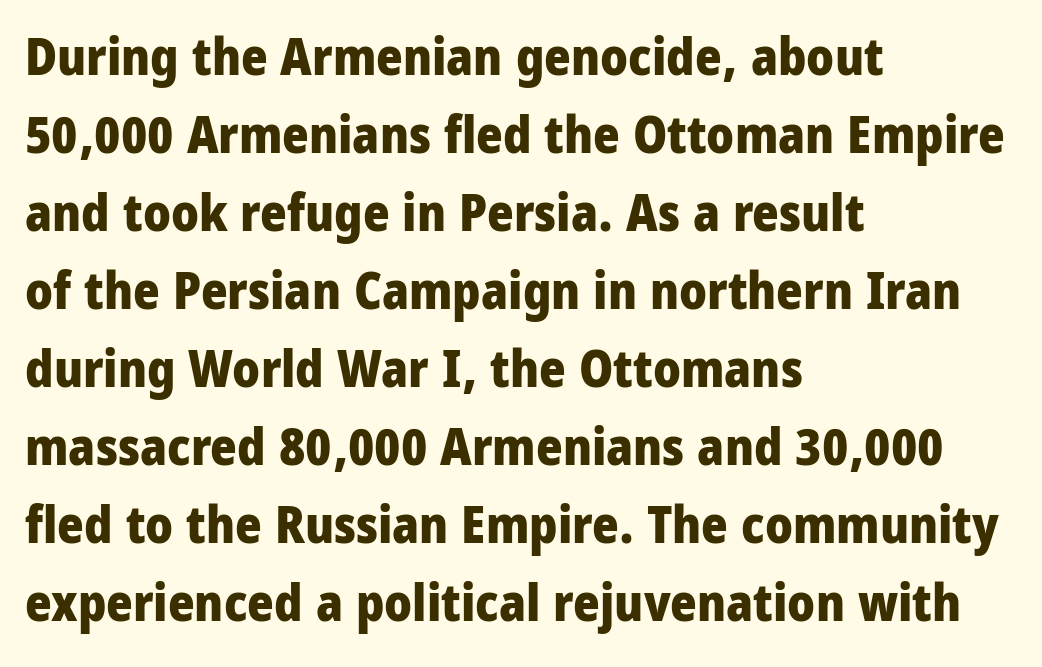
{"serif": "no", "italic": "no", "bold": "yes", "weight": "heavy", "width": "condensed", "stroke_contrast": "low", "x_height": "large", "monospaced": "no", "underline": "no", "align": "left", "line_spacing": "normal", "line_spacing_ratio": 1.53, "letter_spacing": "normal", "letter_spacing_em": 0.0, "glyph_px": 51}
